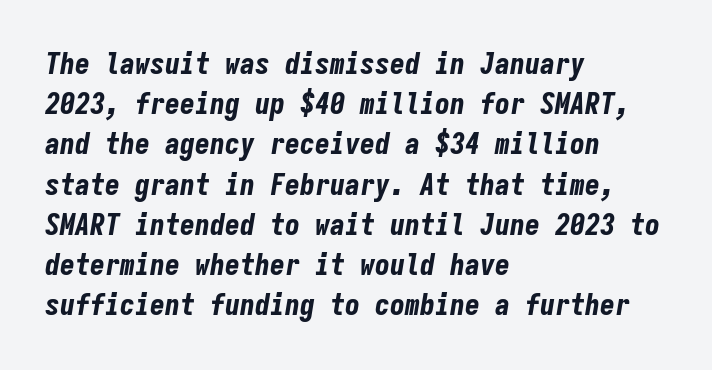
Q: Is the text bold? A: Yes.
Q: Is the text italic (slanted)? A: Yes, it leans right by about 9 degrees.
Q: Is the text underlined? A: No.
Q: How is the paragraph aligned? A: Left-aligned.
Q: Is the spacing between letters normal or unusually wide? A: Normal.
Q: Is the spacing between lines tight, normal or loose? A: Normal.
Q: Width (condensed, normal, or wide)? A: Condensed.
Q: Stroke contrast? A: Low.
Q: x-height? A: Medium.
Q: Monospaced? A: Yes.
